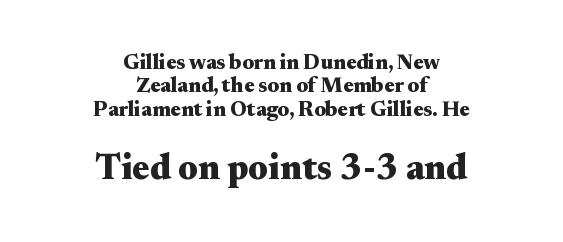
Q: Is the text bold? A: Yes.
Q: Is the text italic (slanted)? A: No, it is upright.
Q: Is the typeface a serif or a sans-serif typeface? A: Serif.
Q: Is the text underlined? A: No.
Q: How is the paragraph aligned? A: Centered.
Q: Is the spacing between letters normal or unusually wide? A: Normal.
Q: Is the spacing between lines tight, normal or loose? A: Tight.
Q: Which block of text is set in a larger size, the first (top) or the second (bottom)? A: The second (bottom) one.
Q: Width (condensed, normal, or wide)? A: Wide.
Q: Stroke contrast? A: Medium.
Q: x-height? A: Small.
Q: Monospaced? A: No.
